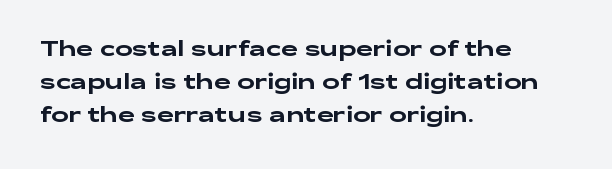
Q: Is the text italic (slanted)? A: No, it is upright.
Q: Is the text underlined? A: No.
Q: How is the paragraph aligned? A: Left-aligned.
Q: Is the spacing between letters normal or unusually wide? A: Normal.
Q: Is the spacing between lines tight, normal or loose? A: Normal.
